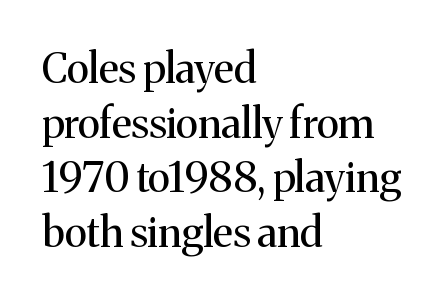
{"serif": "yes", "italic": "no", "bold": "no", "weight": "regular", "width": "normal", "stroke_contrast": "medium", "x_height": "medium", "monospaced": "no", "underline": "no", "align": "left", "line_spacing": "normal", "line_spacing_ratio": 1.33, "letter_spacing": "normal", "letter_spacing_em": 0.0, "glyph_px": 41}
